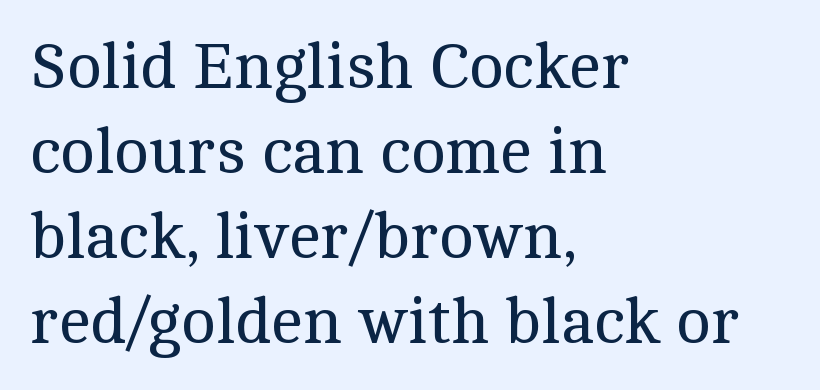
The image shows 65 px regular-weight serif type, upright; set left-aligned, normal line spacing (1.31x), normal letter spacing, not underlined; a medium x-height.
